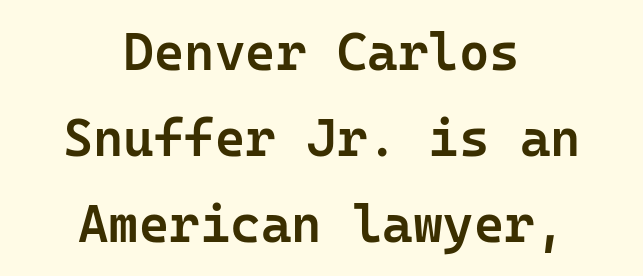
The image shows 52 px semibold sans-serif type, upright, monospaced; set centered, normal line spacing (1.65x), normal letter spacing, not underlined; low stroke contrast and a medium x-height.
